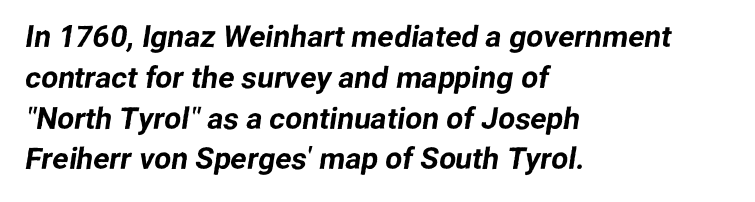
Q: Is the typeface a serif or a sans-serif typeface? A: Sans-serif.
Q: Is the text underlined? A: No.
Q: How is the paragraph aligned? A: Left-aligned.
Q: Is the spacing between letters normal or unusually wide? A: Normal.
Q: Is the spacing between lines tight, normal or loose? A: Normal.
Q: Width (condensed, normal, or wide)? A: Normal.
Q: Stroke contrast? A: Low.
Q: x-height? A: Medium.
Q: Monospaced? A: No.
